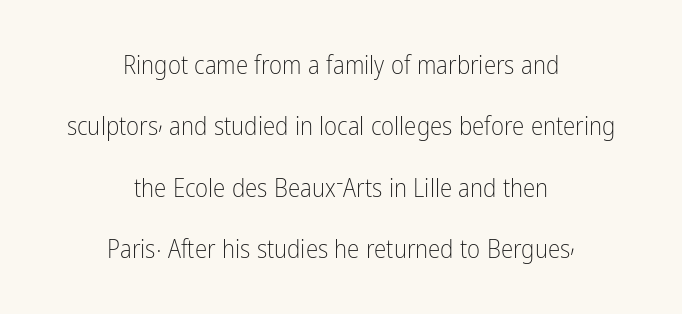
The image shows 25 px text type, upright; set centered, loose line spacing (2.46x), normal letter spacing, not underlined.
